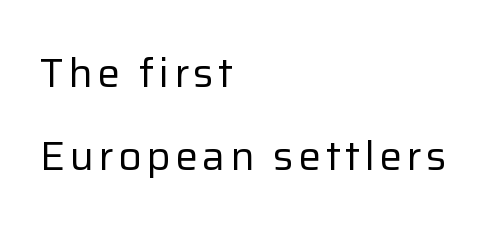
You could not count columns in this text — the font is proportionally spaced. No extra ink here — the face is not bold. In terms of posture, this sample is upright. Check where the strokes stop: nothing finishes them off — pure sans. Is the block centered? No — it sits flush against the left margin.
